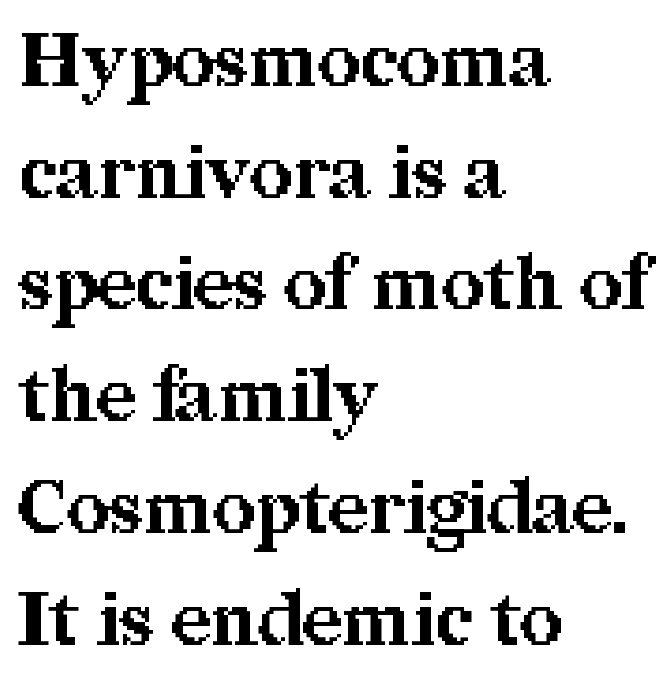
Serif or sans? Serif — the stroke terminals have little feet. Each row of text sits above clean, open space. Each line starts at the same left margin while the right side varies. The characters look thick and weighty, a clear bold. Successive baselines arrive at the customary interval.
